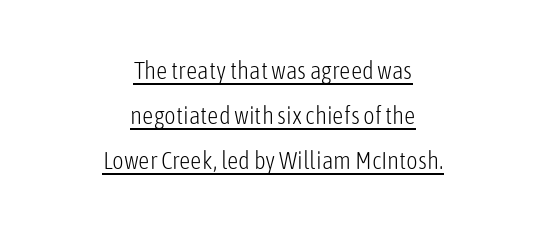
The setting favours the middle, as headings and verse often do. A rule runs beneath these lines of type. The letters stand straight up with perfectly vertical stems. Caption: standard tracking, unaltered.
